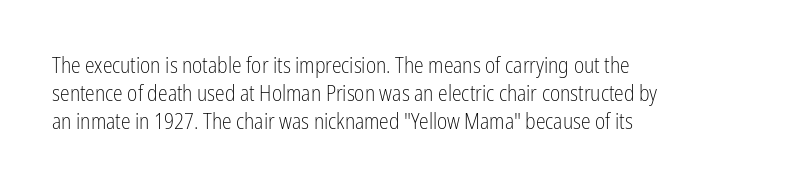
{"italic": "no", "bold": "no", "underline": "no", "align": "left", "line_spacing": "normal", "line_spacing_ratio": 1.27, "letter_spacing": "normal", "letter_spacing_em": 0.0, "glyph_px": 22}
